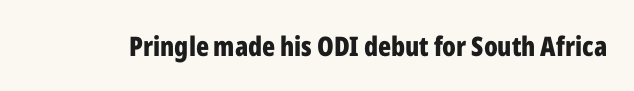
What stands out about the letter spacing? Nothing — it is the standard amount. No italicization has been applied; the sample stays upright. The gap between lines stays unmarked. Thick stems and heavy bowls — unmistakably bold.
